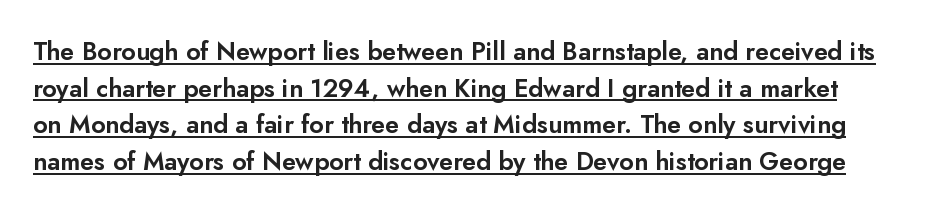
Q: Is the text italic (slanted)? A: No, it is upright.
Q: Is the text underlined? A: Yes.
Q: Is the spacing between letters normal or unusually wide? A: Normal.
Q: Is the spacing between lines tight, normal or loose? A: Normal.
